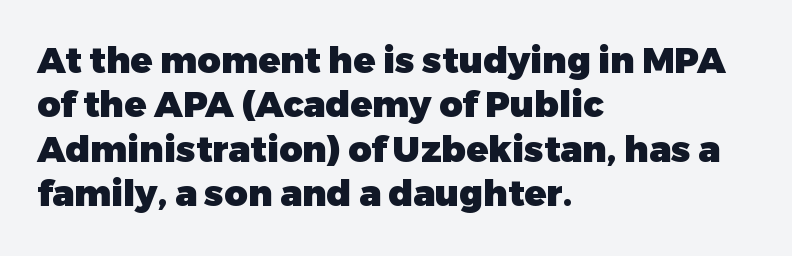
Q: Is the text bold? A: Yes.
Q: Is the text italic (slanted)? A: No, it is upright.
Q: Is the typeface a serif or a sans-serif typeface? A: Sans-serif.
Q: Is the text underlined? A: No.
Q: How is the paragraph aligned? A: Left-aligned.
Q: Is the spacing between letters normal or unusually wide? A: Normal.
Q: Width (condensed, normal, or wide)? A: Normal.
Q: Stroke contrast? A: Low.
Q: x-height? A: Medium.
Q: Monospaced? A: No.
